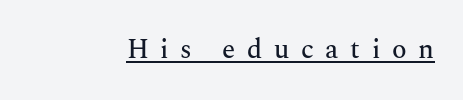
The image shows 27 px text type, upright; set unusually wide letter spacing (+0.43 em), underlined.
